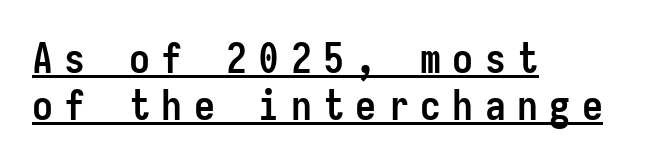
The image shows 42 px semibold, condensed sans-serif type, upright, monospaced; set left-aligned, tight line spacing (1.11x), unusually wide letter spacing (+0.27 em), underlined; low stroke contrast and a medium x-height.
